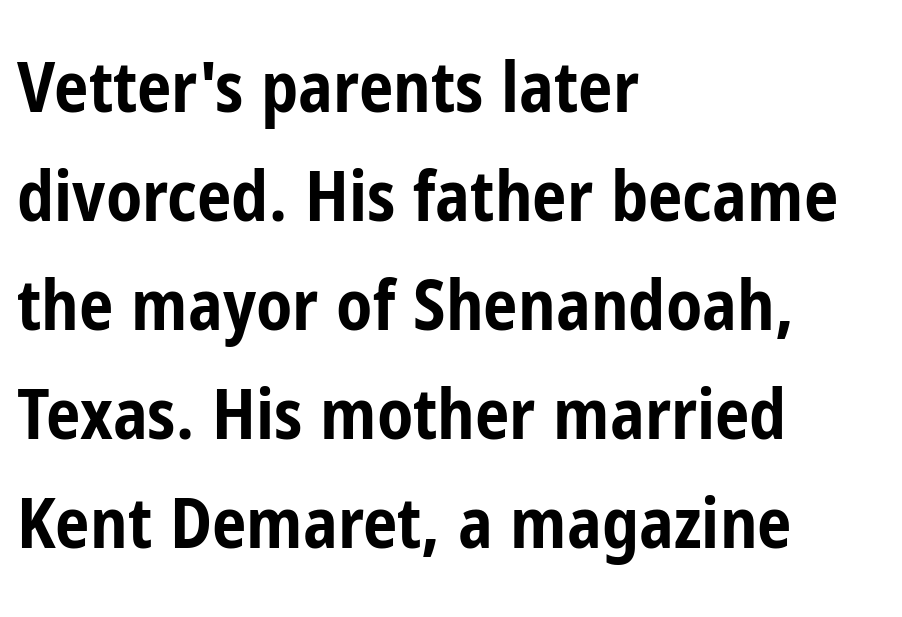
The image shows 69 px bold, condensed sans-serif type, upright; set left-aligned, normal line spacing (1.58x), normal letter spacing, not underlined; low stroke contrast and a medium x-height.
